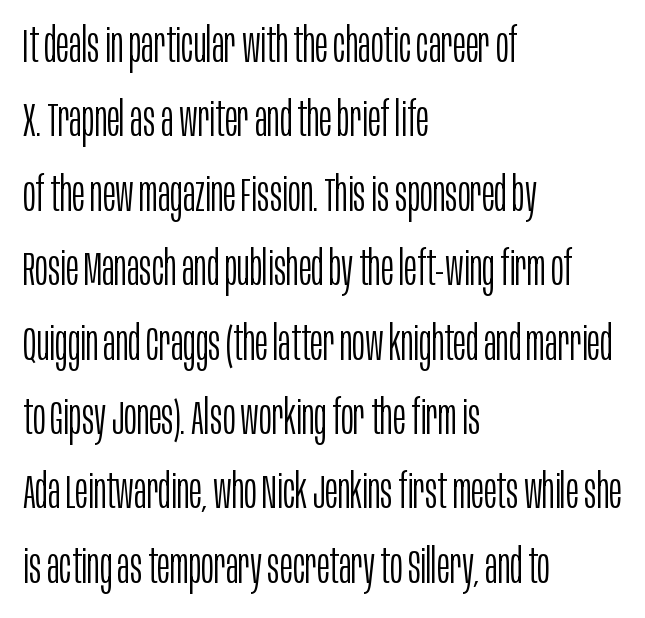
The face used here is proportionally spaced, like ordinary book or web type. Characters remain perfectly vertical along every line. Look at the tracking — it's just the regular setting, nothing added. The rendering anchors every line to the left-hand side. The words here are not underlined. The rendering uses a moderate line-height, typical for paragraphs.
